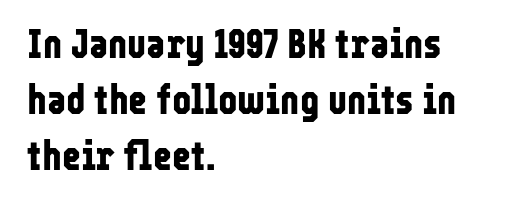
{"serif": "no", "italic": "no", "bold": "yes", "weight": "bold", "width": "condensed", "stroke_contrast": "low", "x_height": "medium", "monospaced": "no", "underline": "no", "align": "left", "line_spacing": "normal", "line_spacing_ratio": 1.37, "letter_spacing": "normal", "letter_spacing_em": 0.0, "glyph_px": 41}
